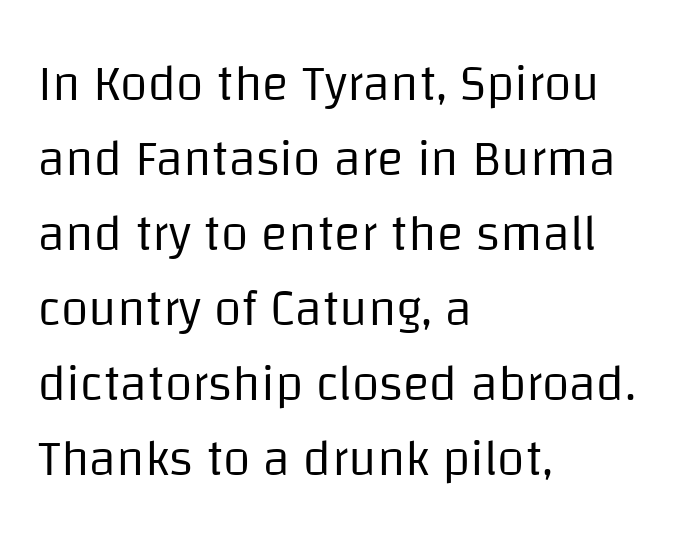
The image shows 50 px regular-weight sans-serif type, upright; set left-aligned, normal line spacing (1.5x), normal letter spacing, not underlined; low stroke contrast and a large x-height.
